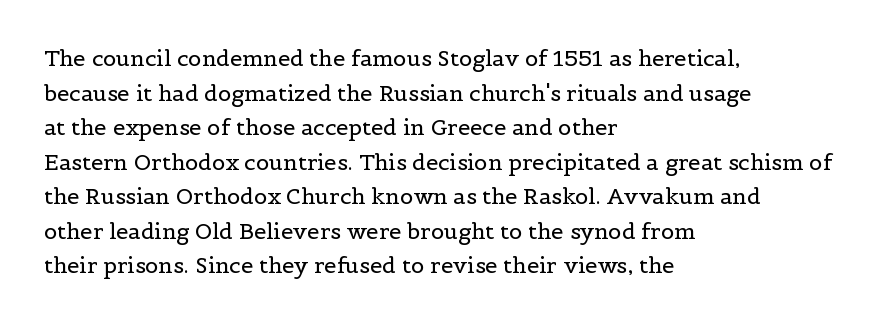
The image shows 22 px text type, upright; set left-aligned, normal line spacing (1.57x), normal letter spacing, not underlined.
